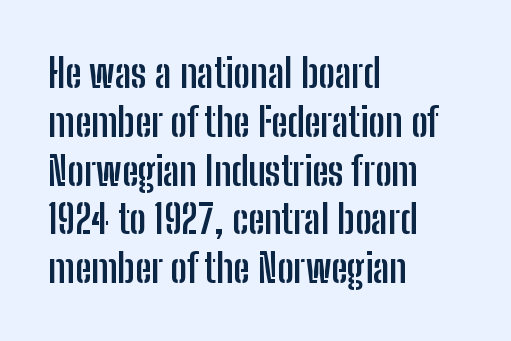
{"serif": "no", "italic": "no", "bold": "yes", "weight": "semibold", "width": "condensed", "stroke_contrast": "low", "x_height": "medium", "monospaced": "no", "underline": "no", "align": "left", "line_spacing_ratio": 1.22, "letter_spacing": "normal", "letter_spacing_em": 0.0, "glyph_px": 40}
